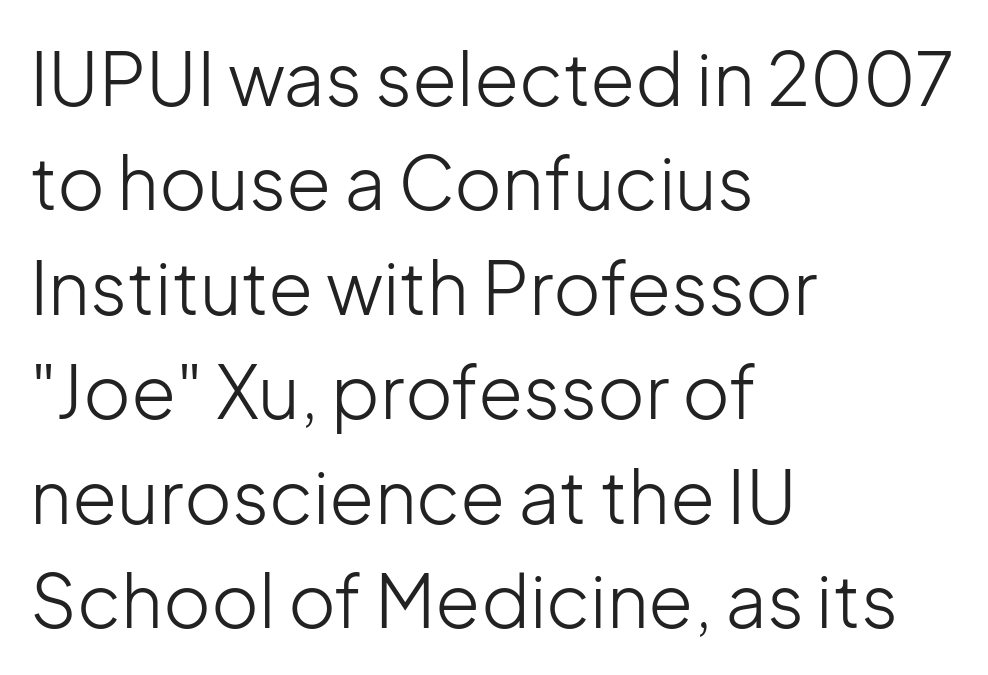
{"serif": "no", "italic": "no", "bold": "no", "weight": "light", "width": "normal", "stroke_contrast": "low", "x_height": "medium", "monospaced": "no", "underline": "no", "align": "left", "line_spacing": "normal", "line_spacing_ratio": 1.43, "letter_spacing": "normal", "letter_spacing_em": 0.0, "glyph_px": 73}
